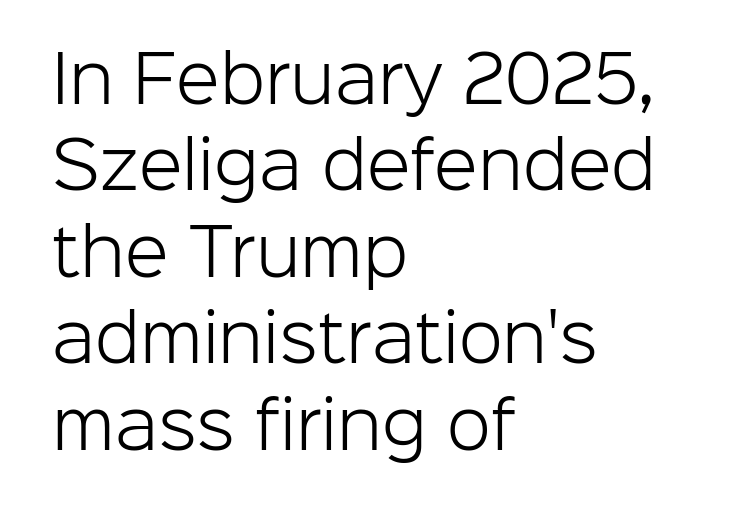
The image shows 64 px light sans-serif type, upright; set left-aligned, normal line spacing (1.35x), normal letter spacing, not underlined; low stroke contrast and a medium x-height.
